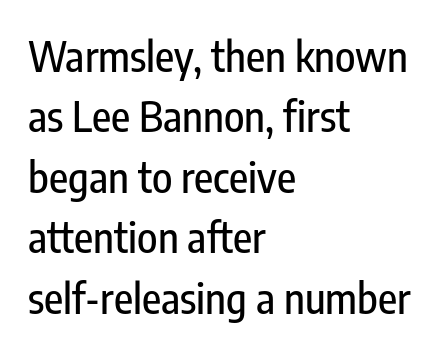
The image shows 42 px condensed sans-serif type, upright; set left-aligned, normal line spacing (1.44x), normal letter spacing, not underlined; low stroke contrast and a medium x-height.
